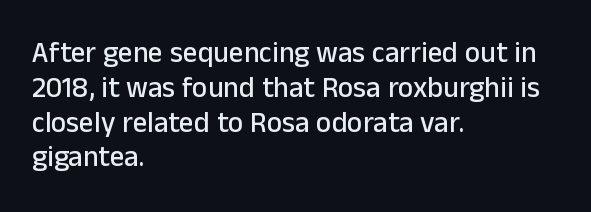
The rendering uses natural spacing where letterforms have individual widths. Alignment: flush left. Does the lettering tilt? It doesn't — this is upright. The face used here is rendered with its standard letterfit.
